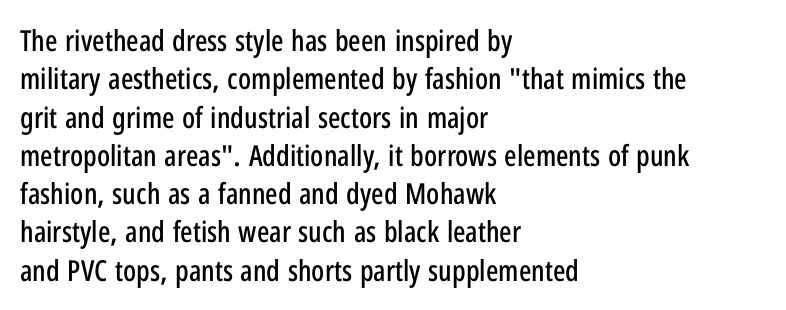
{"serif": "no", "italic": "no", "width": "condensed", "stroke_contrast": "low", "x_height": "medium", "monospaced": "no", "underline": "no", "align": "left", "line_spacing": "normal", "line_spacing_ratio": 1.32, "letter_spacing": "normal", "letter_spacing_em": 0.0, "glyph_px": 29}
